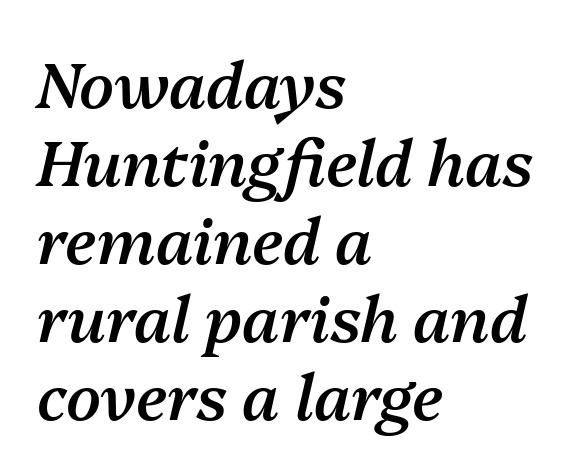
This sample has the flowing, uneven cadence of proportional lettering. Glyph-to-glyph distance matches everyday printed text. Every row of glyphs begins at an identical x-position on the left. A typesetter would mark this as italic. Lines of text with bare space underneath. Look at the stroke-to-counter ratio: somewhat heavy, a semibold.
